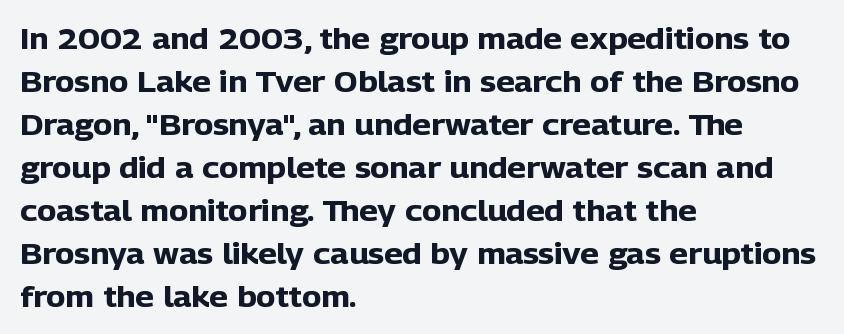
Varying glyph widths throughout — classic text-font behaviour. The glyphs are unaccompanied by any horizontal stroke below them. Horizontally, the lines are justified to the leading edge only. The passage shown has conventional tracking throughout. The line-height multiplier appears to be the usual default. Each letter's strokes conclude bluntly, with no projecting serifs.
